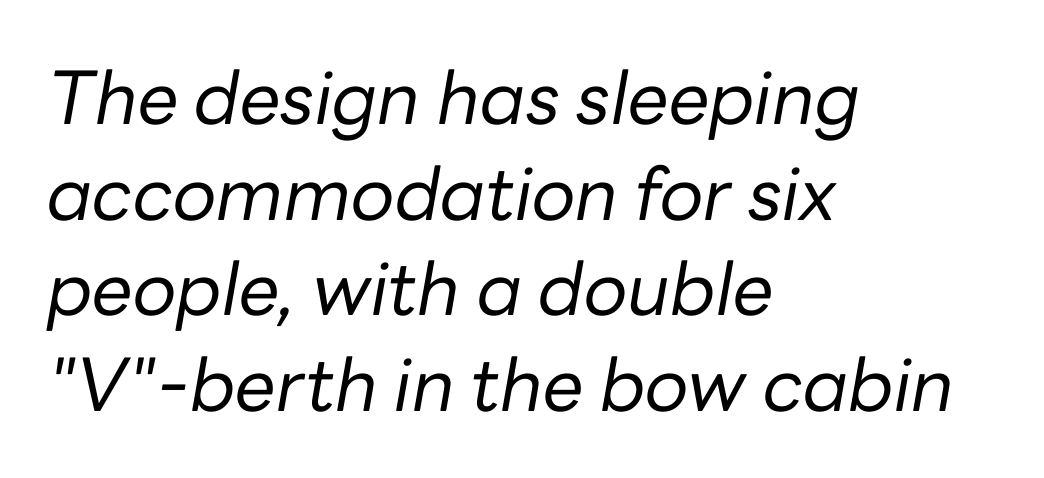
Q: Is the text bold? A: No.
Q: Is the text italic (slanted)? A: Yes, it leans right by about 10 degrees.
Q: Is the text underlined? A: No.
Q: How is the paragraph aligned? A: Left-aligned.
Q: Is the spacing between letters normal or unusually wide? A: Normal.
Q: Is the spacing between lines tight, normal or loose? A: Normal.
Q: Width (condensed, normal, or wide)? A: Normal.
Q: Stroke contrast? A: Low.
Q: x-height? A: Medium.
Q: Monospaced? A: No.
